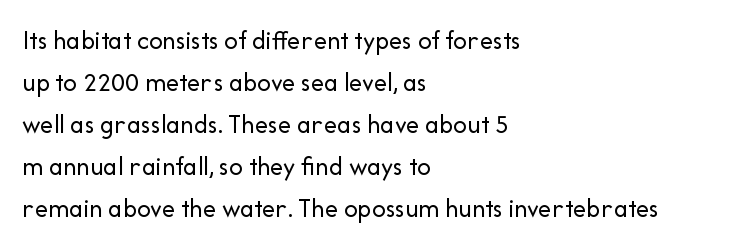
Q: Is the text bold? A: No.
Q: Is the text italic (slanted)? A: No, it is upright.
Q: Is the text underlined? A: No.
Q: How is the paragraph aligned? A: Left-aligned.
Q: Is the spacing between letters normal or unusually wide? A: Normal.
Q: Is the spacing between lines tight, normal or loose? A: Normal.
